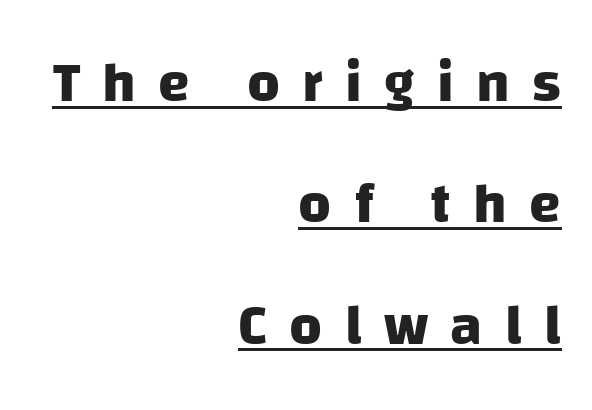
These lines are composed in type without serifs. Regarding leading, the lines here are spaced well apart. The paragraph shown leans on its right margin. Varying glyph widths throughout — classic text-font behaviour. Between one letter and the next there's a generous, obvious gap.
